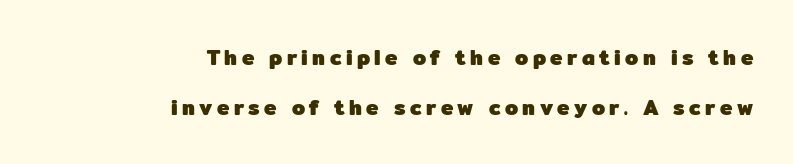
Baseline-to-baseline distance is far greater than the letter height. Ordinary non-slanted type is in use. Look at the stroke-to-counter ratio: heavy, a bold. These lines stack with their right ends in a neat column. Letters rest on an invisible, unmarked baseline.
